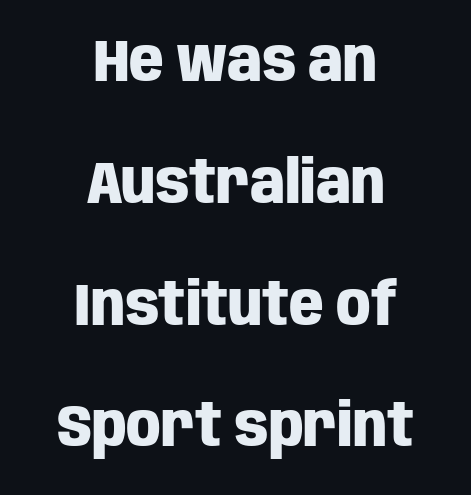
Q: Is the text bold? A: Yes.
Q: Is the text italic (slanted)? A: No, it is upright.
Q: Is the typeface a serif or a sans-serif typeface? A: Sans-serif.
Q: Is the text underlined? A: No.
Q: How is the paragraph aligned? A: Centered.
Q: Is the spacing between letters normal or unusually wide? A: Normal.
Q: Is the spacing between lines tight, normal or loose? A: Loose.
Q: Width (condensed, normal, or wide)? A: Condensed.
Q: Stroke contrast? A: Low.
Q: x-height? A: Large.
Q: Monospaced? A: No.
